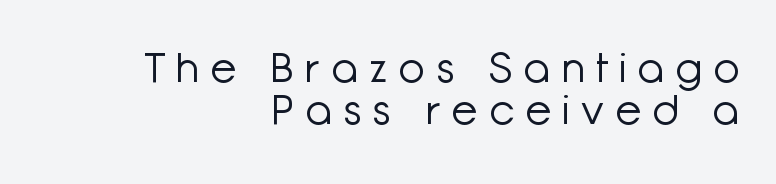
The typography opts for an upright posture over an oblique one. You could only call the tracking loose — the letters float apart. No extra ink here — the face is not bold. Beneath every word, the page is bare. These lines are rendered in a variable-pitch font.
